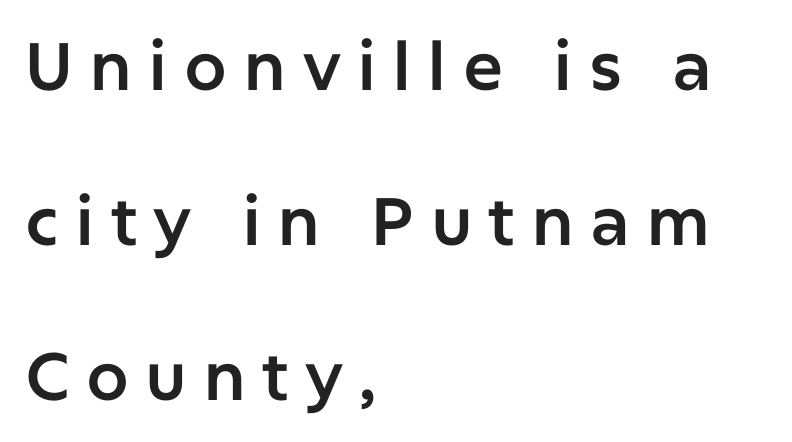
Reading down the column, the eye jumps a long way to each next line. Each letter keeps its own natural width here, so spacing adapts to shape. Here the glyphs are tracked loosely, breaking word shapes into spaced letters. Is this a sans? Yes — the strokes have no serifs. Ascenders rise straight up at ninety degrees. These lines are set flush left with a ragged right edge.
